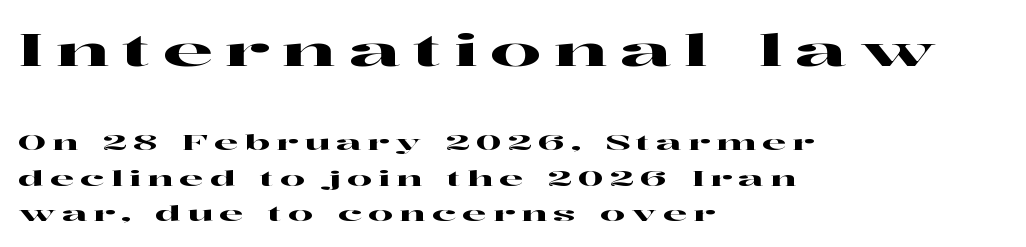
All the whitespace from short lines collects on the right. A typesetter would call this heavily tracked-out type. The lines sit at an ordinary, default distance from one another. The letters advance in unequal steps, a hallmark of proportional type.
